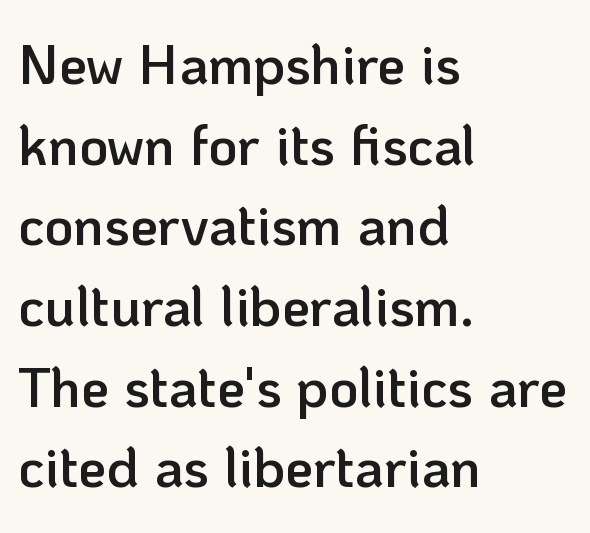
The image shows 56 px semibold sans-serif type, upright; set left-aligned, normal line spacing (1.44x), normal letter spacing, not underlined; low stroke contrast and a medium x-height.
